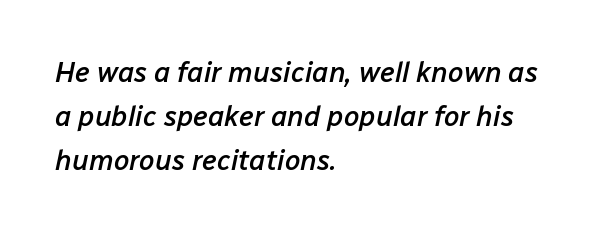
Q: Is the text bold? A: Semi-bold.
Q: Is the text italic (slanted)? A: Yes, it leans right by about 12 degrees.
Q: Is the text underlined? A: No.
Q: How is the paragraph aligned? A: Left-aligned.
Q: Is the spacing between letters normal or unusually wide? A: Normal.
Q: Is the spacing between lines tight, normal or loose? A: Normal.
Q: Width (condensed, normal, or wide)? A: Normal.
Q: Stroke contrast? A: Low.
Q: x-height? A: Medium.
Q: Monospaced? A: No.
